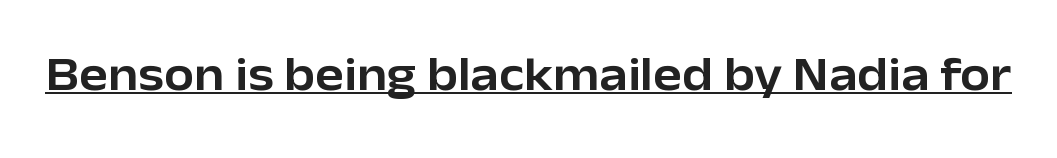
{"serif": "no", "italic": "no", "width": "normal", "stroke_contrast": "low", "x_height": "medium", "monospaced": "no", "underline": "yes", "letter_spacing": "normal", "letter_spacing_em": 0.0, "glyph_px": 48}
